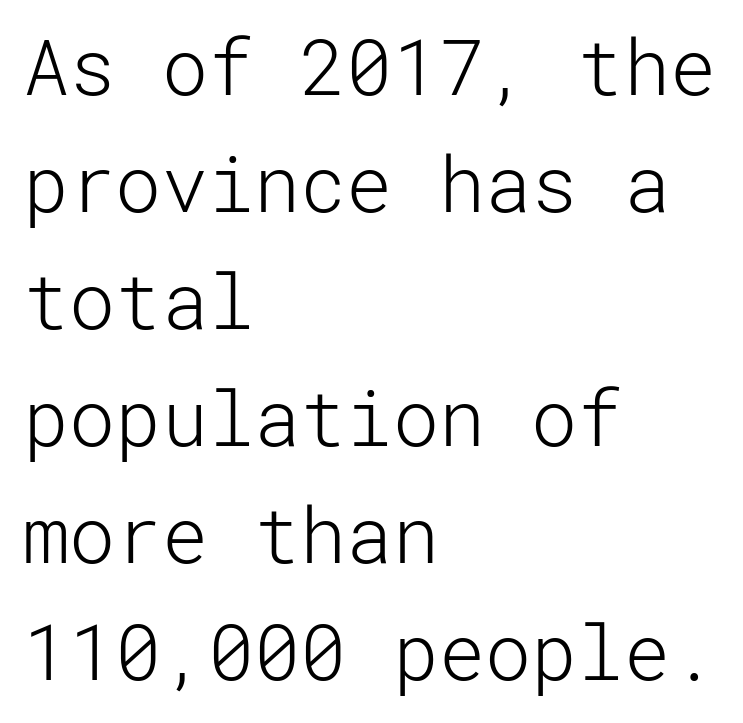
{"serif": "no", "italic": "no", "bold": "no", "weight": "light", "width": "normal", "stroke_contrast": "low", "x_height": "medium", "underline": "no", "align": "left", "line_spacing": "normal", "line_spacing_ratio": 1.52, "letter_spacing": "normal", "letter_spacing_em": 0.0, "glyph_px": 77}
